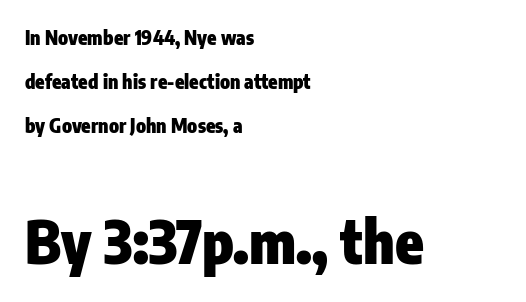
{"serif": "no", "italic": "no", "bold": "yes", "weight": "heavy", "width": "condensed", "stroke_contrast": "low", "x_height": "medium", "monospaced": "no", "underline": "no", "align": "left", "line_spacing": "loose", "line_spacing_ratio": 2.32, "letter_spacing": "normal", "letter_spacing_em": 0.0, "larger_block": "second", "size_ratio": 3.05, "glyph_px": 58}
